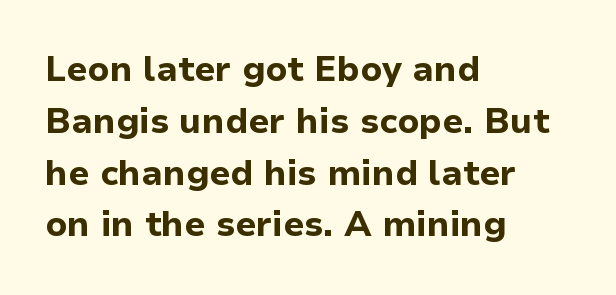
{"serif": "no", "italic": "no", "bold": "yes", "weight": "bold", "width": "normal", "stroke_contrast": "low", "x_height": "medium", "monospaced": "no", "underline": "no", "align": "left", "line_spacing": "normal", "line_spacing_ratio": 1.48, "letter_spacing": "normal", "letter_spacing_em": 0.0, "glyph_px": 35}
